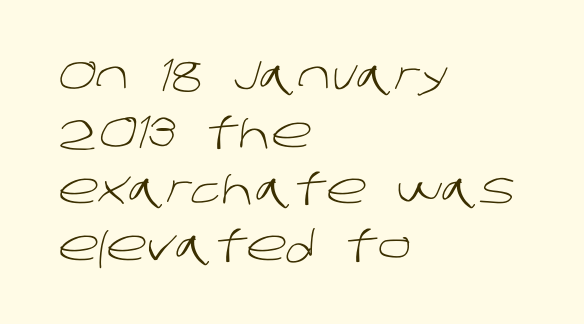
Varying glyph widths throughout — classic text-font behaviour. To sum up the face: it is a sans, with no serifs. The passage shown stacks its lines at a standard gap. No letter is thick-stroked: the sample isn't bold.
